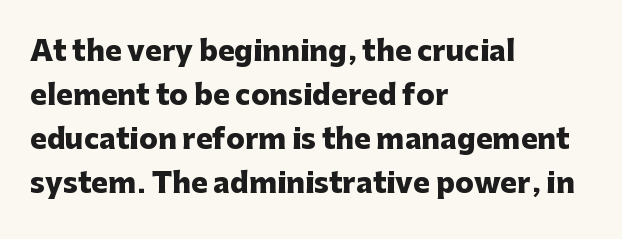
The image shows 28 px heavy sans-serif type, upright; set left-aligned, normal line spacing (1.57x), normal letter spacing, not underlined; low stroke contrast and a medium x-height.
